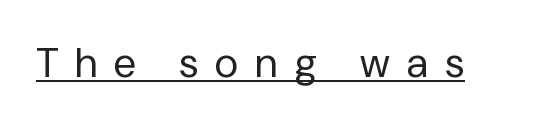
Q: Is the text bold? A: No.
Q: Is the text italic (slanted)? A: No, it is upright.
Q: Is the typeface a serif or a sans-serif typeface? A: Sans-serif.
Q: Is the text underlined? A: Yes.
Q: Is the spacing between letters normal or unusually wide? A: Unusually wide.
Q: Width (condensed, normal, or wide)? A: Normal.
Q: Stroke contrast? A: Low.
Q: x-height? A: Medium.
Q: Monospaced? A: No.
